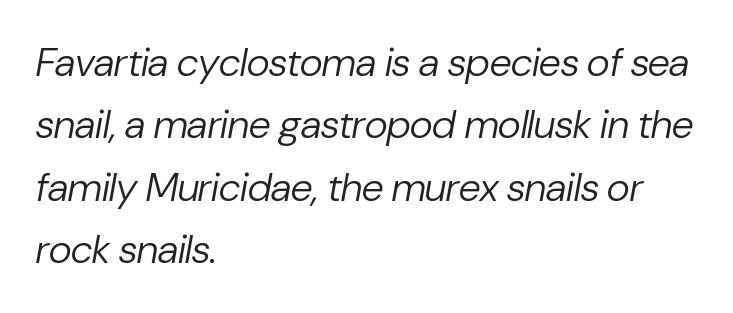
Q: Is the text bold? A: No.
Q: Is the text italic (slanted)? A: Yes, it leans right by about 10 degrees.
Q: Is the text underlined? A: No.
Q: How is the paragraph aligned? A: Left-aligned.
Q: Is the spacing between letters normal or unusually wide? A: Normal.
Q: Is the spacing between lines tight, normal or loose? A: Normal.
Q: Width (condensed, normal, or wide)? A: Normal.
Q: Stroke contrast? A: Low.
Q: x-height? A: Medium.
Q: Monospaced? A: No.
